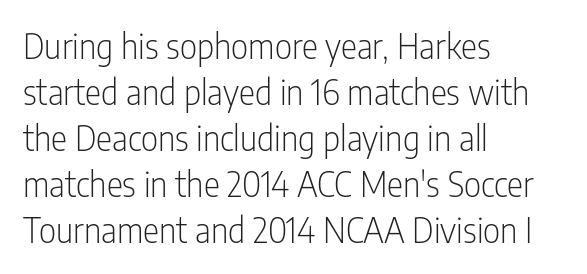
The image shows 34 px light, condensed sans-serif type, upright; set left-aligned, normal line spacing (1.35x), normal letter spacing, not underlined; low stroke contrast and a medium x-height.
